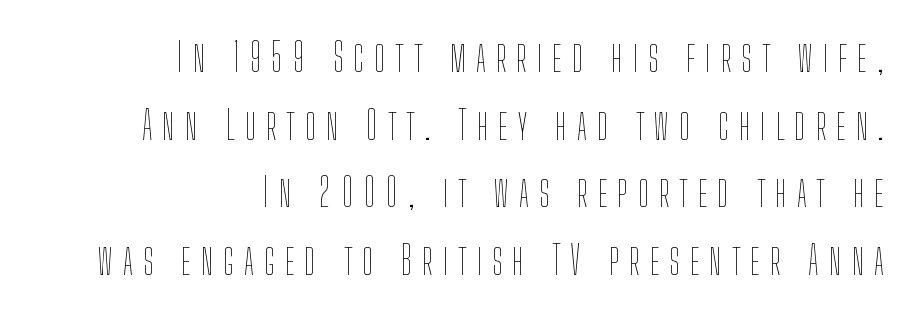
A bare baseline throughout the passage. You could not count columns in this text — the font is proportionally spaced. Casual observation: everything's shoved over to the right. Loose tracking; the words dissolve into strings of separated letters. Counters stay open thanks to moderate or lighter strokes. The passage shown stacks its lines at a standard gap.
